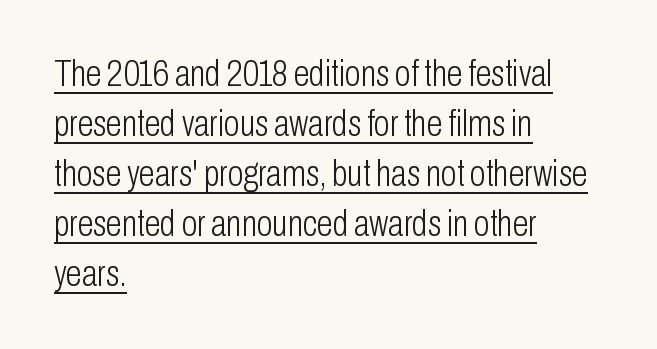
Q: Is the text bold? A: No.
Q: Is the text italic (slanted)? A: No, it is upright.
Q: Is the typeface a serif or a sans-serif typeface? A: Sans-serif.
Q: Is the text underlined? A: Yes.
Q: How is the paragraph aligned? A: Left-aligned.
Q: Is the spacing between letters normal or unusually wide? A: Normal.
Q: Is the spacing between lines tight, normal or loose? A: Normal.
Q: Width (condensed, normal, or wide)? A: Condensed.
Q: Stroke contrast? A: Low.
Q: x-height? A: Medium.
Q: Monospaced? A: No.
